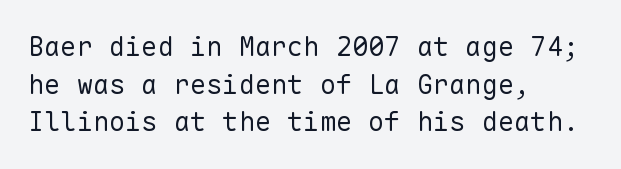
Q: Is the text bold? A: No.
Q: Is the text italic (slanted)? A: No, it is upright.
Q: Is the text underlined? A: No.
Q: How is the paragraph aligned? A: Left-aligned.
Q: Is the spacing between letters normal or unusually wide? A: Normal.
Q: Is the spacing between lines tight, normal or loose? A: Normal.
